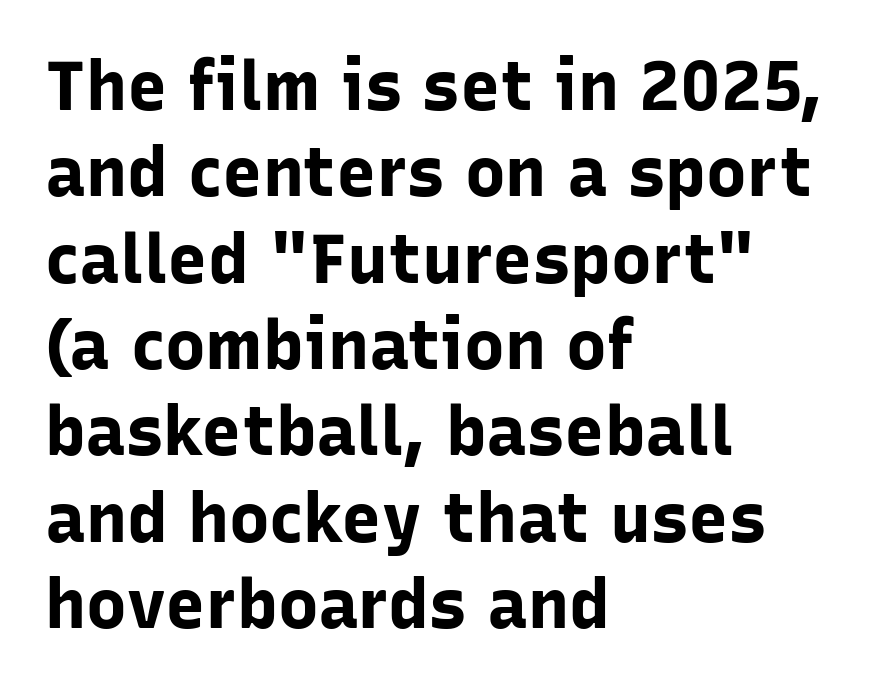
Q: Is the text bold? A: Yes.
Q: Is the text italic (slanted)? A: No, it is upright.
Q: Is the typeface a serif or a sans-serif typeface? A: Sans-serif.
Q: Is the text underlined? A: No.
Q: How is the paragraph aligned? A: Left-aligned.
Q: Is the spacing between letters normal or unusually wide? A: Normal.
Q: Is the spacing between lines tight, normal or loose? A: Normal.
Q: Width (condensed, normal, or wide)? A: Normal.
Q: Stroke contrast? A: Low.
Q: x-height? A: Medium.
Q: Monospaced? A: No.
